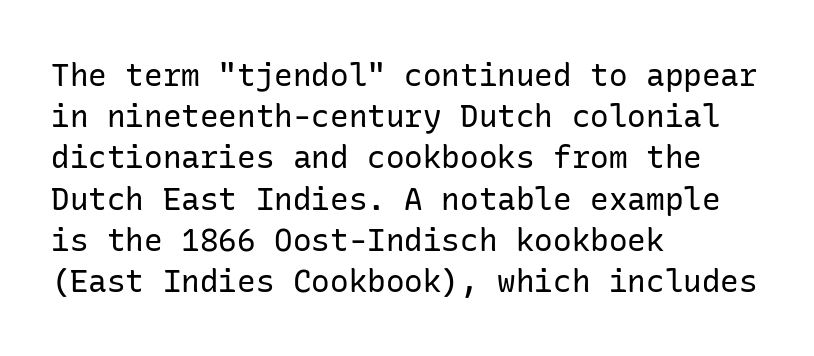
Q: Is the text bold? A: No.
Q: Is the text italic (slanted)? A: No, it is upright.
Q: Is the typeface a serif or a sans-serif typeface? A: Sans-serif.
Q: Is the text underlined? A: No.
Q: How is the paragraph aligned? A: Left-aligned.
Q: Is the spacing between letters normal or unusually wide? A: Normal.
Q: Is the spacing between lines tight, normal or loose? A: Normal.
Q: Width (condensed, normal, or wide)? A: Normal.
Q: Stroke contrast? A: Low.
Q: x-height? A: Medium.
